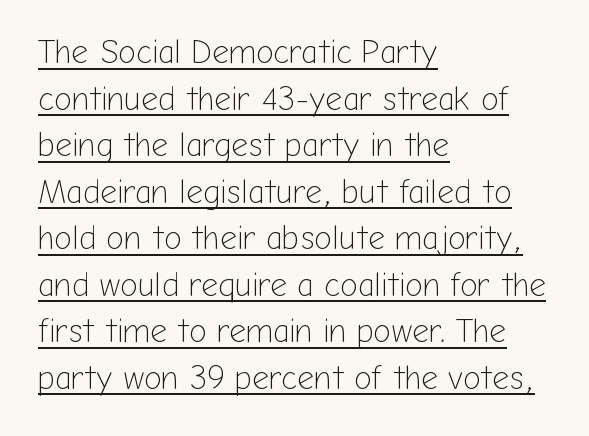
The lines are quadded left. The rendering shows plain stroke endings on the letterforms — a sans-serif design. Leading matches the norm, producing a regular column. Note the varied advance widths — an 'i' is clearly narrower than an 'm'.
